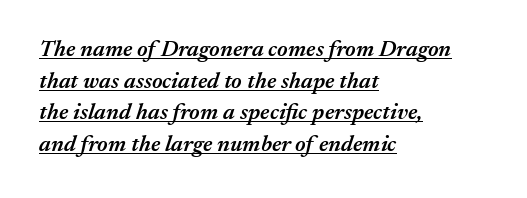
The image shows 23 px text type, italic (leaning right); set left-aligned, normal line spacing (1.38x), normal letter spacing, underlined.
